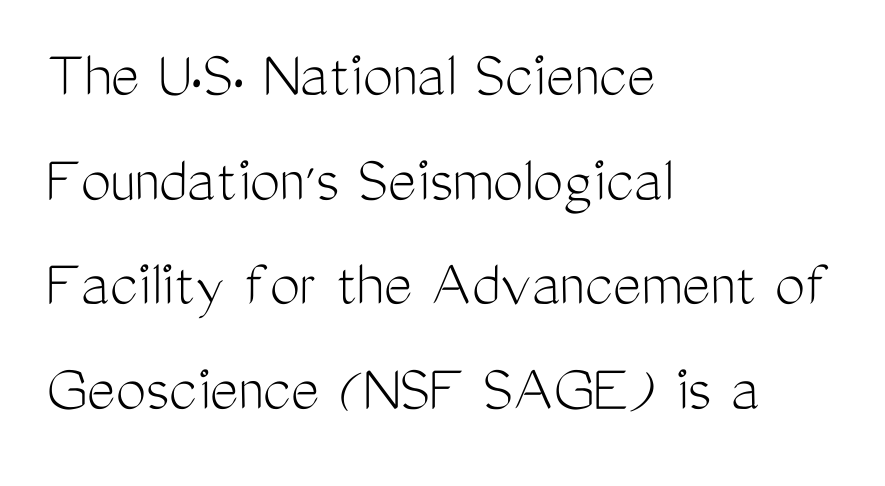
The lines are quadded left. Letterform terminals end flat and unadorned throughout the passage. Nope, not italic — everything's standing straight. No extra ink here — the face is not bold. Any mark beneath the type? The region is blank.
